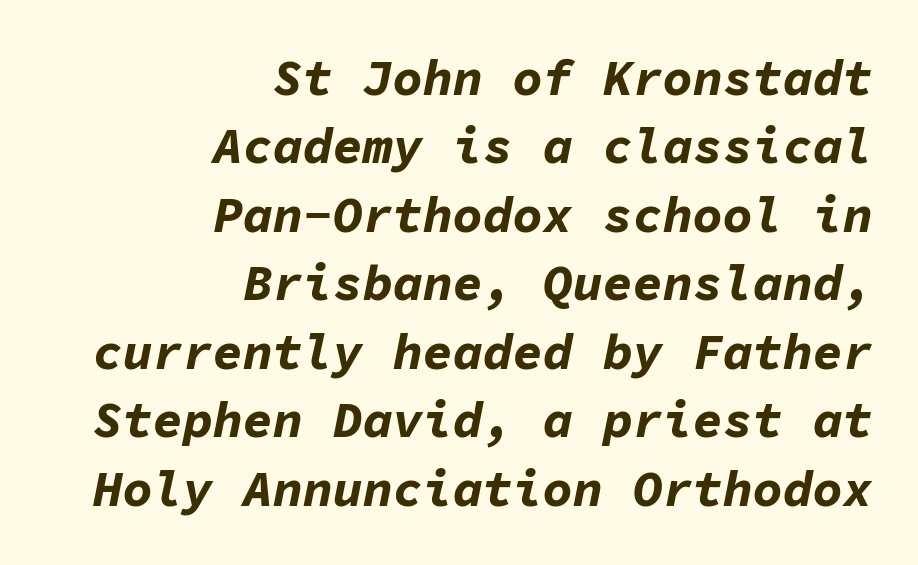
The image shows 50 px bold type, italic (leaning right), monospaced; set right-aligned, normal line spacing (1.37x), normal letter spacing, not underlined; low stroke contrast and a medium x-height.
